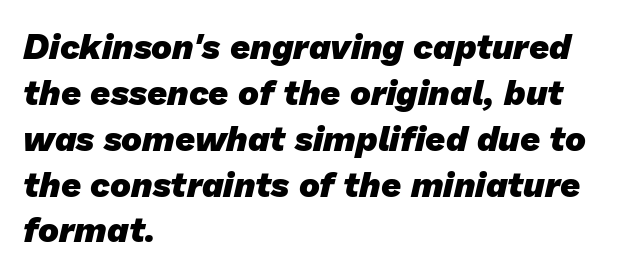
Q: Is the text bold? A: Yes.
Q: Is the typeface a serif or a sans-serif typeface? A: Sans-serif.
Q: Is the text underlined? A: No.
Q: How is the paragraph aligned? A: Left-aligned.
Q: Is the spacing between letters normal or unusually wide? A: Normal.
Q: Is the spacing between lines tight, normal or loose? A: Normal.
Q: Width (condensed, normal, or wide)? A: Normal.
Q: Stroke contrast? A: Low.
Q: x-height? A: Medium.
Q: Monospaced? A: No.
